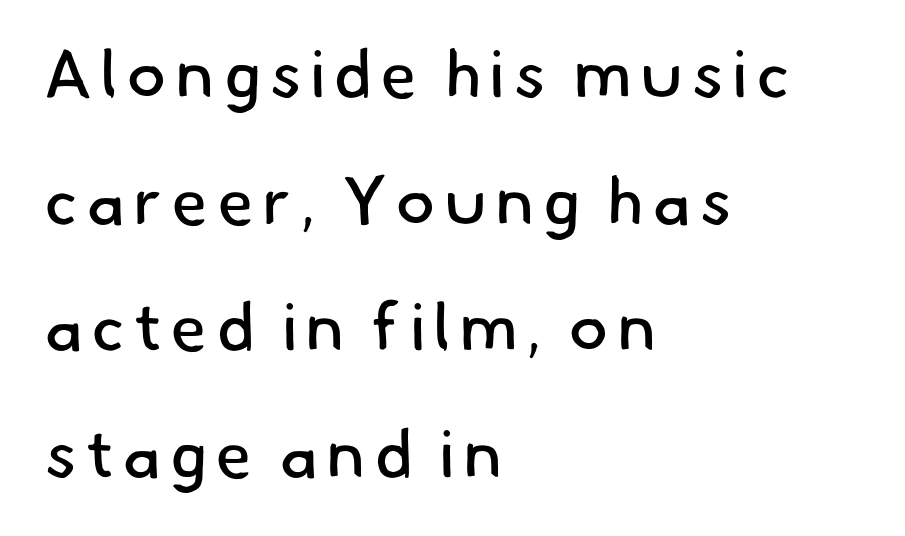
Q: Is the text bold? A: No.
Q: Is the typeface a serif or a sans-serif typeface? A: Sans-serif.
Q: Is the text underlined? A: No.
Q: How is the paragraph aligned? A: Left-aligned.
Q: Width (condensed, normal, or wide)? A: Normal.
Q: Stroke contrast? A: Low.
Q: x-height? A: Small.
Q: Monospaced? A: No.
